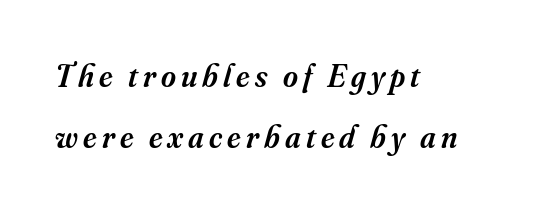
The image shows 32 px semibold serif type, italic (leaning right); set left-aligned, loose line spacing (1.9x), not underlined; medium stroke contrast and a small x-height.
